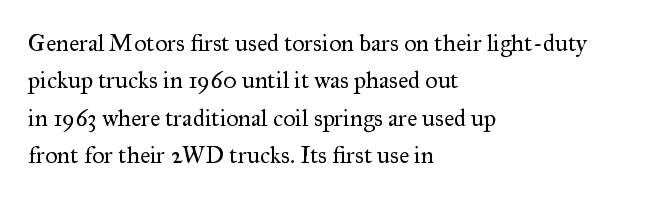
Evenly set lines give the paragraph a standard silhouette. Here the glyphs are tracked normally, forming tight word shapes. Rule under the text: the space is simply empty. Italic? Not at all — the glyphs are vertical. These glyphs show unthickened strokes, regular width or finer.
